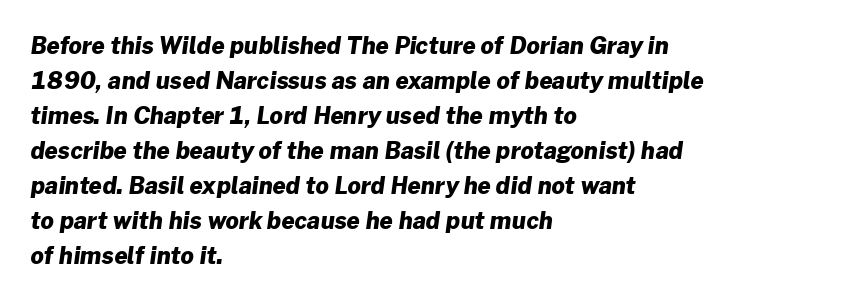
The image shows 23 px bold type; set left-aligned, normal line spacing (1.52x), normal letter spacing, not underlined.
